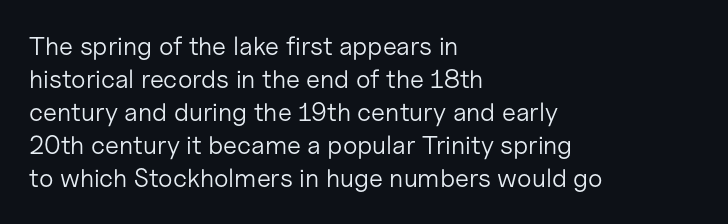
When letters stand straight like this, we call the style roman or upright. These lines sit exactly where default settings would place them. Students, note that the glyphs here touch the page at normal intervals. The passage shown is not bold in any degree. In CSS terms this would be text-align: left. Underlining? Definitely not there.
